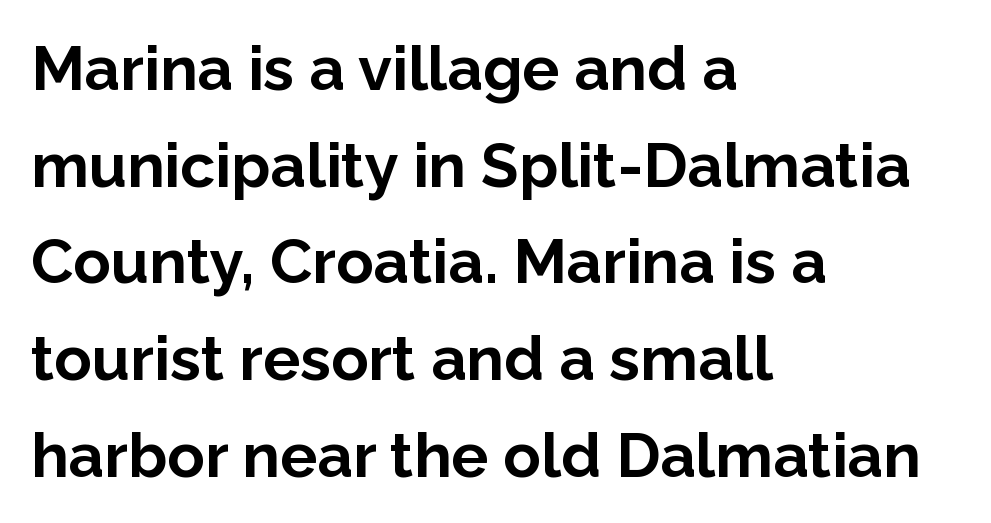
Q: Is the text bold? A: Yes.
Q: Is the text italic (slanted)? A: No, it is upright.
Q: Is the typeface a serif or a sans-serif typeface? A: Sans-serif.
Q: Is the text underlined? A: No.
Q: How is the paragraph aligned? A: Left-aligned.
Q: Is the spacing between letters normal or unusually wide? A: Normal.
Q: Is the spacing between lines tight, normal or loose? A: Normal.
Q: Width (condensed, normal, or wide)? A: Normal.
Q: Stroke contrast? A: Low.
Q: x-height? A: Medium.
Q: Monospaced? A: No.
